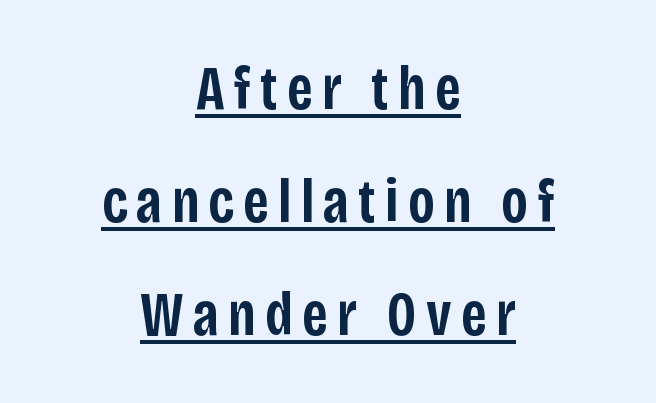
{"serif": "no", "italic": "no", "bold": "semi", "weight": "semibold", "width": "condensed", "stroke_contrast": "low", "x_height": "large", "monospaced": "no", "underline": "yes", "align": "center", "line_spacing_ratio": 1.82, "glyph_px": 62}
